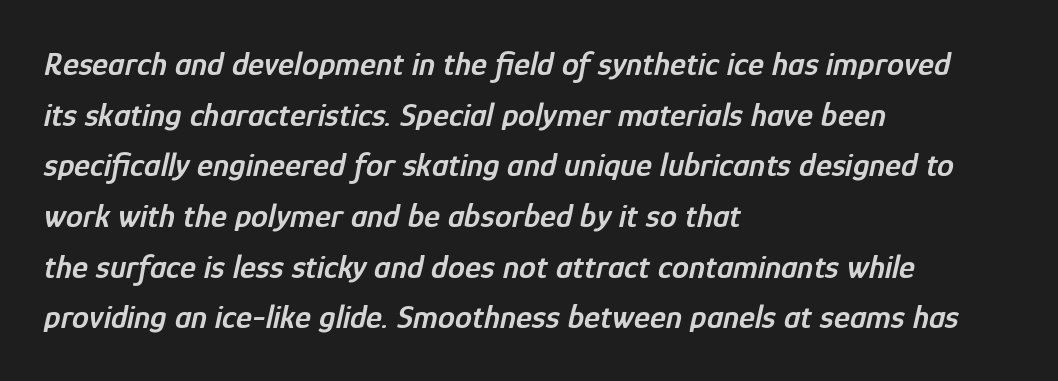
Is this a fixed-width face? No — the glyphs have proportional, varying widths. This is moderately heavy type, rendered in semibold. Short note: letters normally spaced. The axis of the letterforms is tilted away from vertical.
